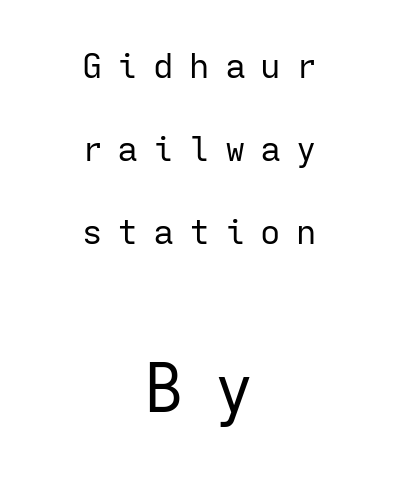
The image shows 67 px regular-weight sans-serif type, upright, monospaced; set centered, loose line spacing (2.44x), unusually wide letter spacing (+0.45 em), not underlined; the second (bottom) block is 1.97x larger; low stroke contrast and a medium x-height.
